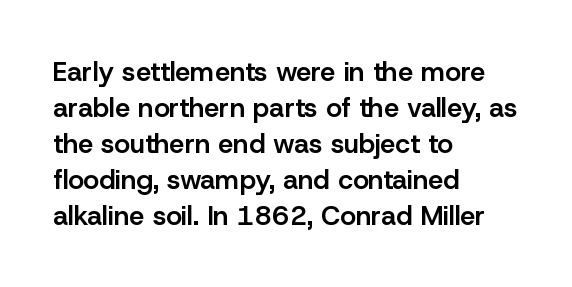
Q: Is the text bold? A: Semi-bold.
Q: Is the text italic (slanted)? A: No, it is upright.
Q: Is the text underlined? A: No.
Q: How is the paragraph aligned? A: Left-aligned.
Q: Is the spacing between letters normal or unusually wide? A: Normal.
Q: Is the spacing between lines tight, normal or loose? A: Normal.
